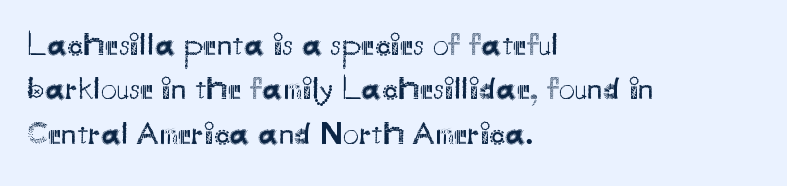
Is this a sans? Yes — the strokes have no serifs. Line starts are locked; line ends wander. The passage shown is typed in a proportional face where columns would drift. This rendering leaves character spacing at its baseline value.
